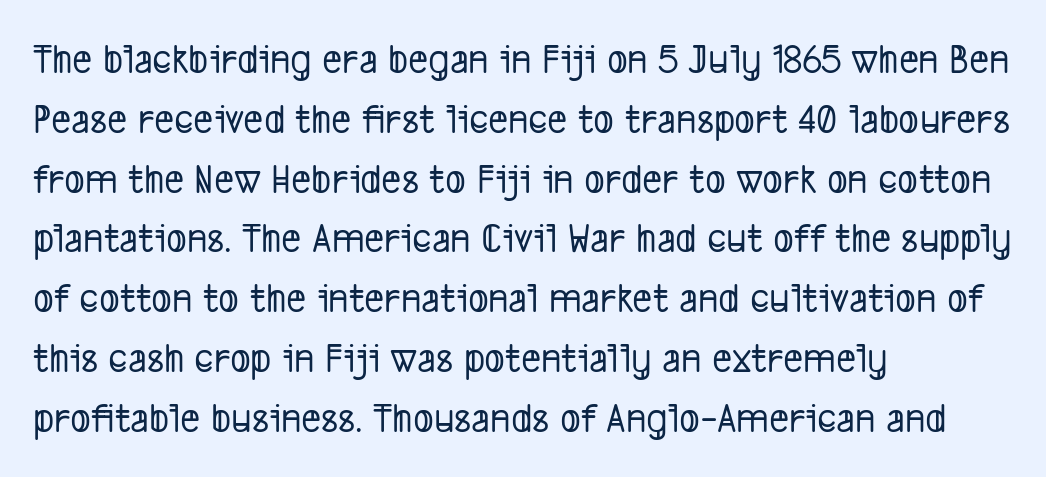
{"serif": "no", "width": "condensed", "stroke_contrast": "low", "x_height": "medium", "monospaced": "no", "underline": "no", "align": "left", "line_spacing": "normal", "line_spacing_ratio": 1.39, "letter_spacing": "normal", "letter_spacing_em": 0.0, "glyph_px": 43}
